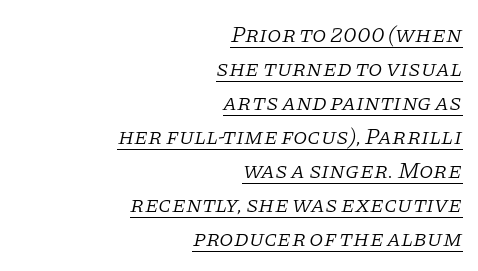
{"italic": "yes", "lean": "right", "slant_degrees": 11, "bold": "no", "underline": "yes", "align": "right", "line_spacing": "normal", "line_spacing_ratio": 1.48, "letter_spacing": "normal", "letter_spacing_em": 0.0, "glyph_px": 23}
